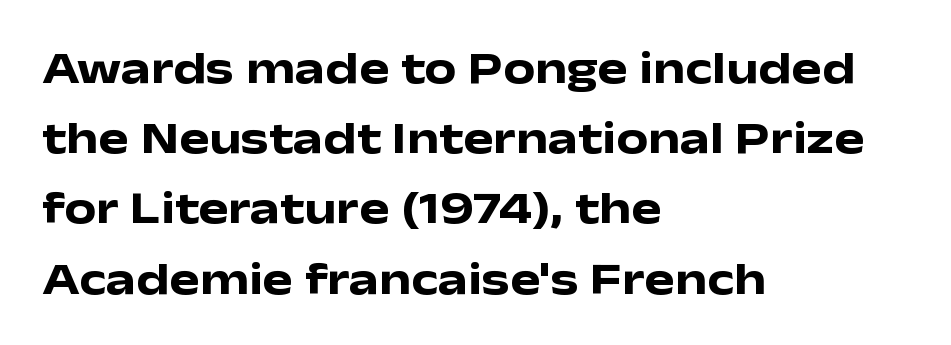
Horizontally, the lines are justified to the leading edge only. Unlike italic type, these characters show no tilt at all. Is this a fixed-width face? No — the glyphs have proportional, varying widths. This sample uses plain, unmodified letter spacing. Regular leading.
